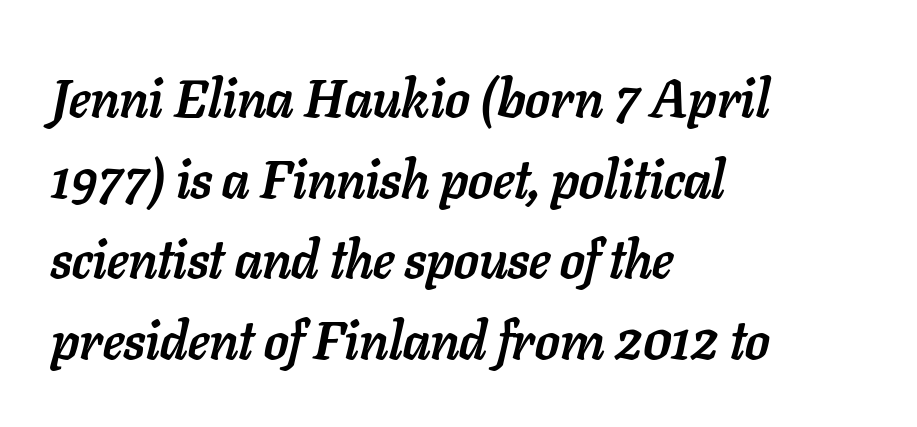
The rendering anchors every line to the left-hand side. Spacing between characters is what you'd get straight out of the box. Notice how descenders clear the ascenders below comfortably — that's standard leading. The passage shown is emphatically bold. The passage shown is not underscored anywhere. Italic: yes, the glyphs are oblique.
